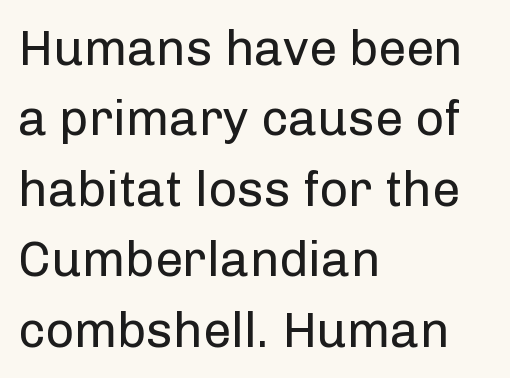
The image shows 50 px regular-weight sans-serif type, upright; set left-aligned, normal line spacing (1.41x), normal letter spacing, not underlined; low stroke contrast and a medium x-height.
